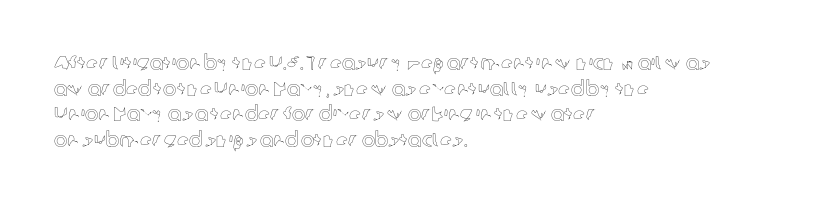
The image shows 20 px text type, upright; set left-aligned, normal line spacing (1.28x), normal letter spacing, not underlined.
